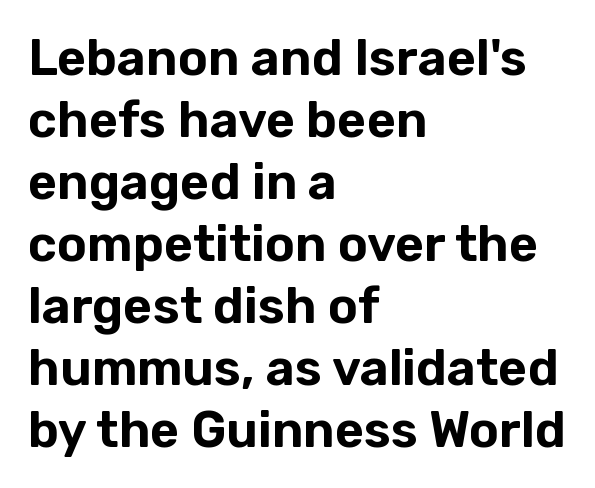
The letters carry no serifs — their stems end cleanly without finishing strokes. Looks like regular typesetting: each glyph gets only the width it needs. Each line starts at the same left margin while the right side varies. Quick note: underline off. The letters sit at their default tracking, neither squeezed nor spread. These lines were composed using upright roman letters.
